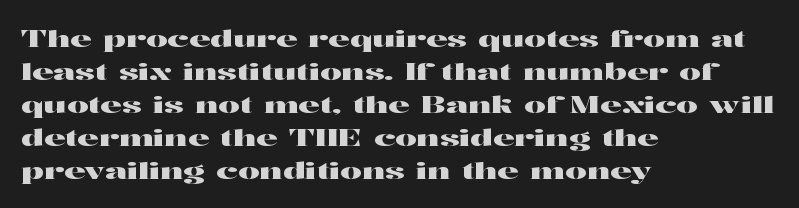
The type sits square on the baseline with zero lean. Students, observe: this is what conventionally led text looks like. Notice how the passage keeps a crisp vertical edge on the left only. Lines of text with bare space underneath.
